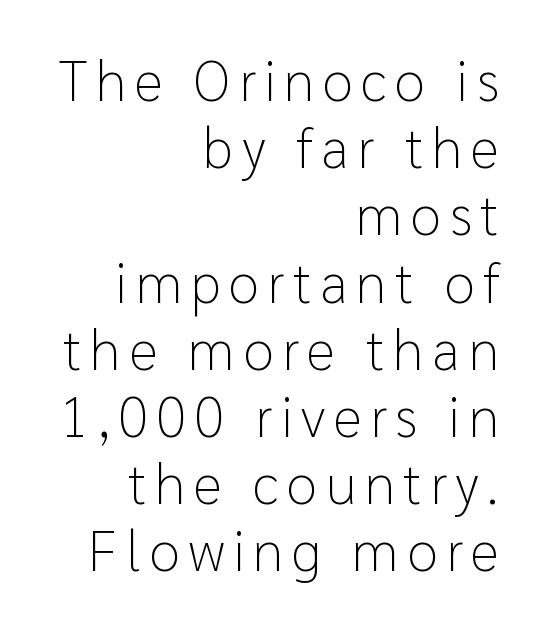
{"serif": "no", "italic": "no", "bold": "no", "weight": "light", "width": "normal", "stroke_contrast": "low", "x_height": "medium", "monospaced": "no", "underline": "no", "align": "right", "line_spacing_ratio": 1.2, "glyph_px": 56}
